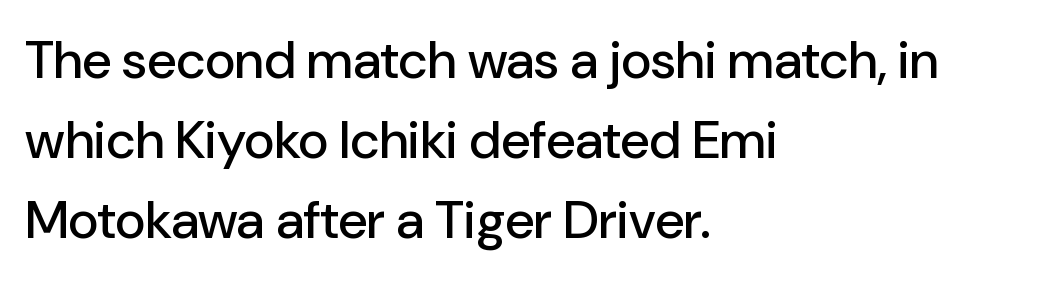
The image shows 53 px sans-serif type, upright; set left-aligned, normal line spacing (1.51x), normal letter spacing, not underlined; low stroke contrast and a medium x-height.
